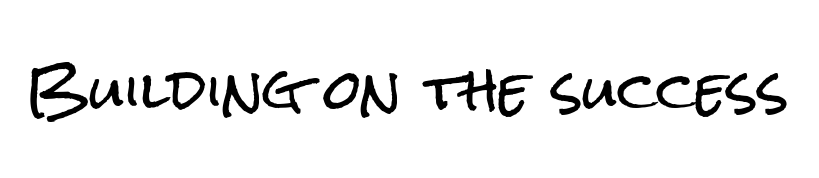
Q: Is the text italic (slanted)? A: No, it is upright.
Q: Is the typeface a serif or a sans-serif typeface? A: Sans-serif.
Q: Is the text underlined? A: No.
Q: Is the spacing between letters normal or unusually wide? A: Normal.
Q: Width (condensed, normal, or wide)? A: Condensed.
Q: Stroke contrast? A: Low.
Q: x-height? A: Medium.
Q: Monospaced? A: No.
